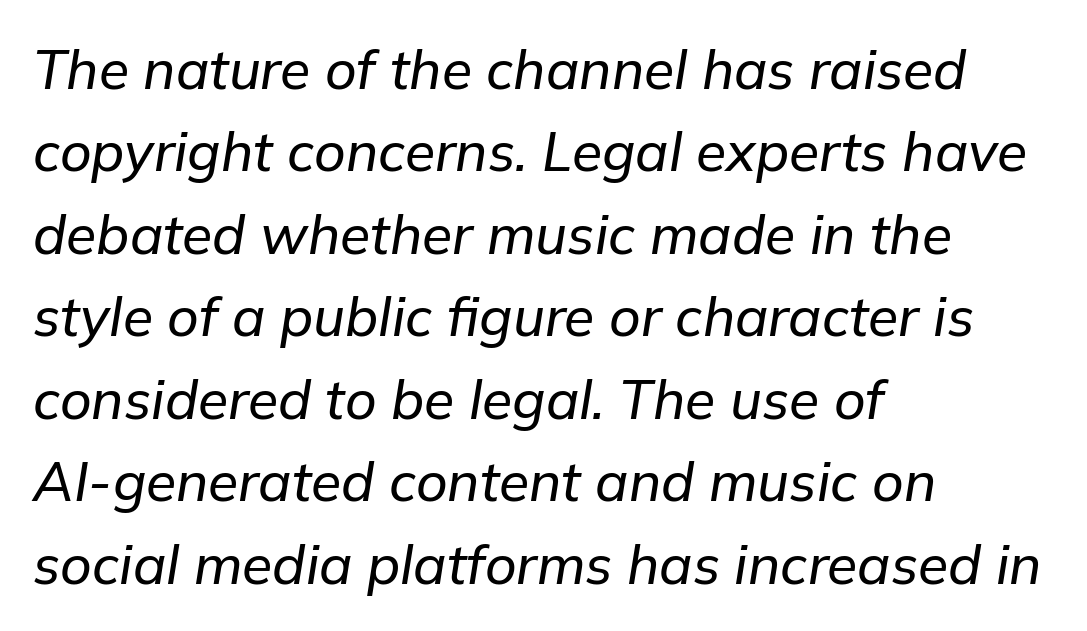
Q: Is the text italic (slanted)? A: Yes, it leans right by about 9 degrees.
Q: Is the text underlined? A: No.
Q: How is the paragraph aligned? A: Left-aligned.
Q: Is the spacing between letters normal or unusually wide? A: Normal.
Q: Is the spacing between lines tight, normal or loose? A: Normal.
Q: Width (condensed, normal, or wide)? A: Normal.
Q: Stroke contrast? A: Low.
Q: x-height? A: Medium.
Q: Monospaced? A: No.
